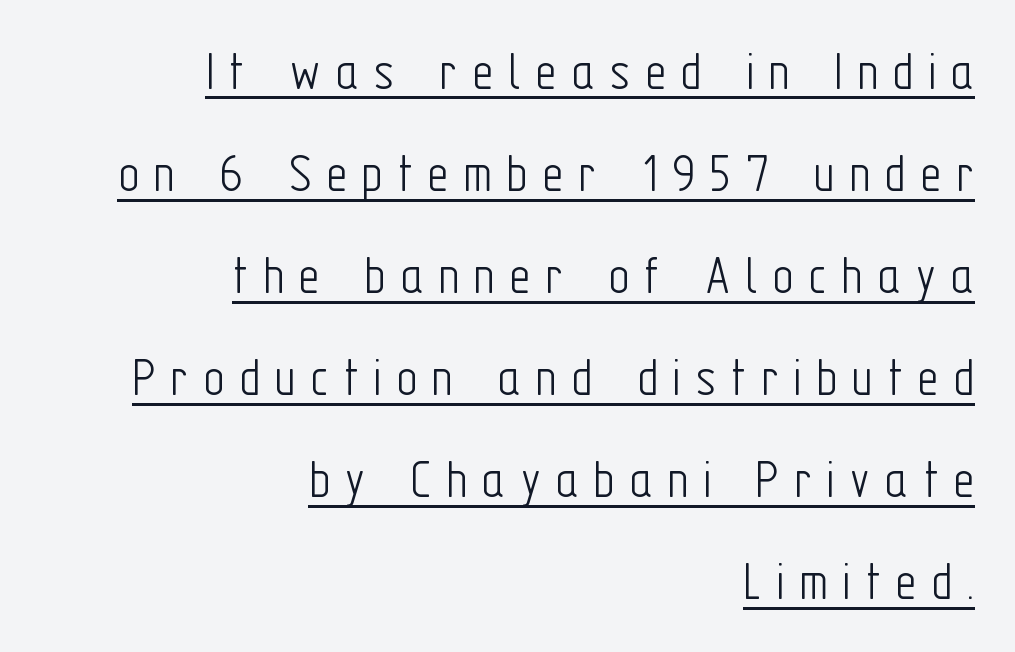
{"serif": "no", "italic": "no", "bold": "no", "weight": "light", "width": "condensed", "stroke_contrast": "low", "x_height": "medium", "monospaced": "no", "underline": "yes", "align": "right", "line_spacing_ratio": 1.76, "letter_spacing": "wide", "letter_spacing_em": 0.25, "glyph_px": 58}
